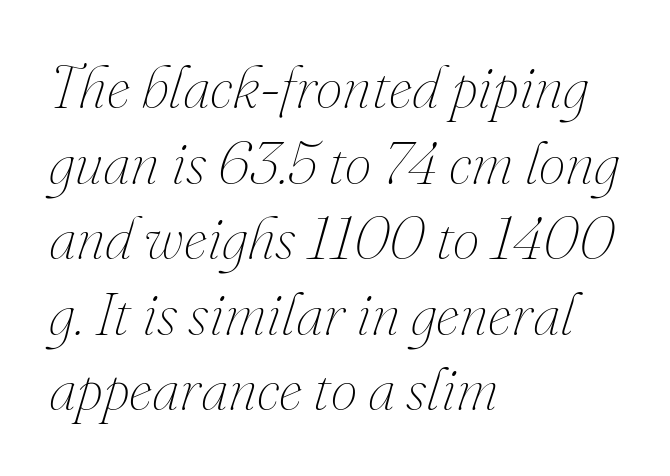
{"italic": "yes", "lean": "right", "slant_degrees": 16, "bold": "no", "weight": "thin", "width": "normal", "stroke_contrast": "medium", "x_height": "small", "monospaced": "no", "underline": "no", "align": "left", "line_spacing": "normal", "line_spacing_ratio": 1.26, "letter_spacing": "normal", "letter_spacing_em": 0.0, "glyph_px": 60}
